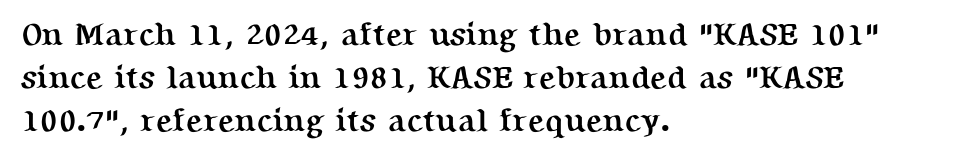
{"serif": "yes", "italic": "no", "bold": "yes", "weight": "semibold", "width": "normal", "stroke_contrast": "medium", "x_height": "medium", "monospaced": "no", "underline": "no", "align": "left", "line_spacing": "normal", "line_spacing_ratio": 1.35, "letter_spacing": "normal", "letter_spacing_em": 0.0, "glyph_px": 32}
